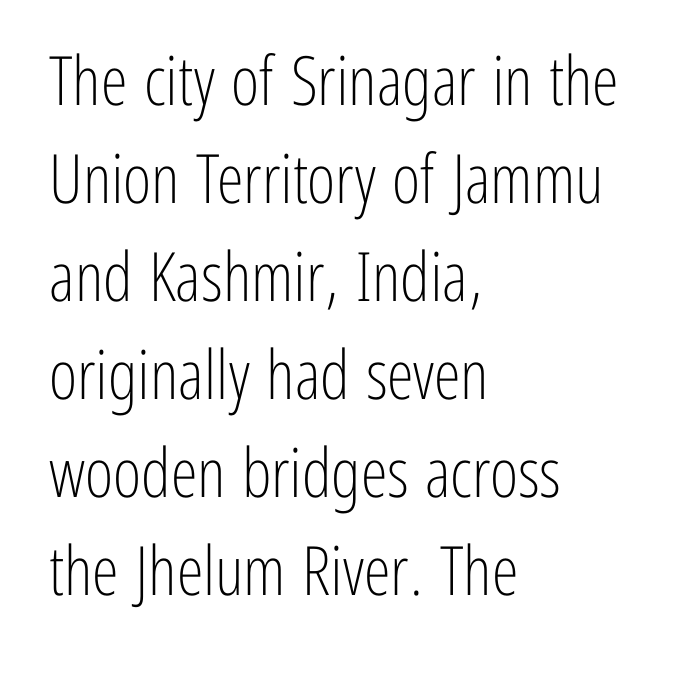
The image shows 68 px light, condensed sans-serif type, upright; set left-aligned, normal line spacing (1.44x), normal letter spacing, not underlined; low stroke contrast and a medium x-height.
